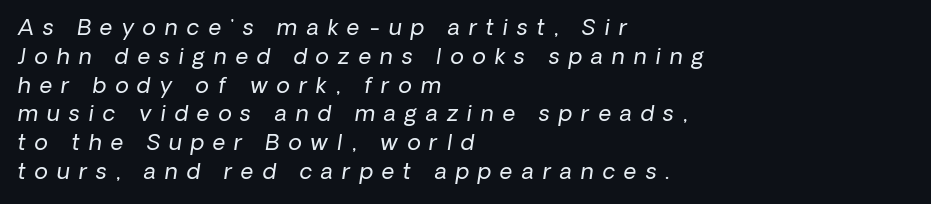
{"bold": "no", "underline": "no", "align": "left", "line_spacing": "normal", "line_spacing_ratio": 1.31, "letter_spacing": "wide", "letter_spacing_em": 0.41, "glyph_px": 22}
